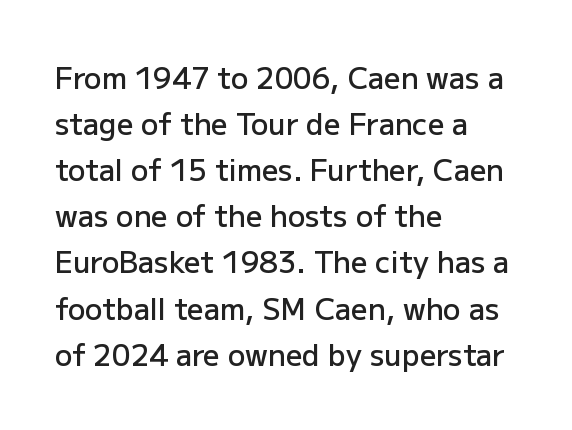
Q: Is the text bold? A: Semi-bold.
Q: Is the text italic (slanted)? A: No, it is upright.
Q: Is the typeface a serif or a sans-serif typeface? A: Sans-serif.
Q: Is the text underlined? A: No.
Q: How is the paragraph aligned? A: Left-aligned.
Q: Is the spacing between letters normal or unusually wide? A: Normal.
Q: Is the spacing between lines tight, normal or loose? A: Normal.
Q: Width (condensed, normal, or wide)? A: Normal.
Q: Stroke contrast? A: Low.
Q: x-height? A: Medium.
Q: Monospaced? A: No.
